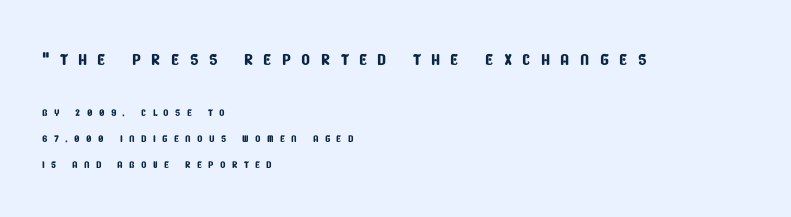
The area under the type is left untouched. In CSS terms this would be text-align: left. Is the letter spacing exaggerated? Yes — the characters are pushed far apart. Bigger letters appear in the top chunk; the bottom chunk is reduced.
